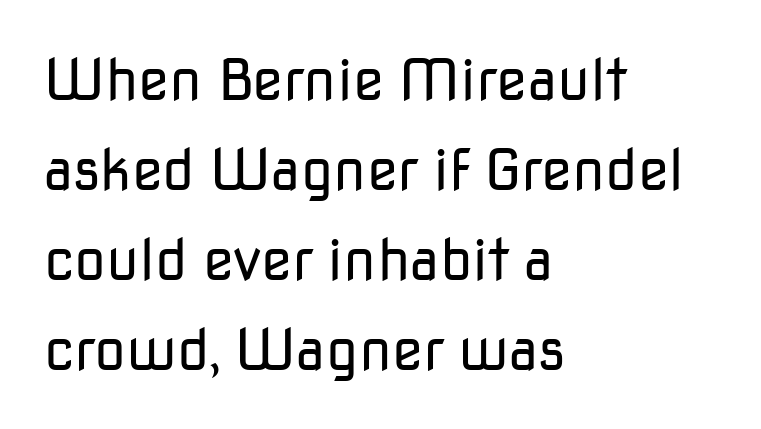
The image shows 57 px regular-weight sans-serif type, upright; set left-aligned, normal line spacing (1.58x), normal letter spacing, not underlined; low stroke contrast and a medium x-height.
